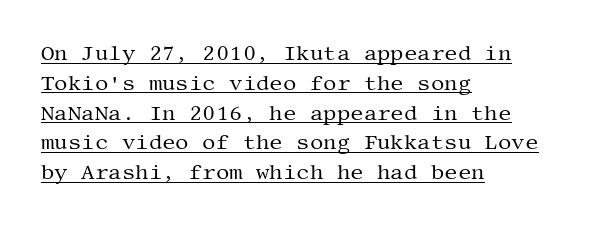
Q: Is the text bold? A: No.
Q: Is the text italic (slanted)? A: No, it is upright.
Q: Is the text underlined? A: Yes.
Q: How is the paragraph aligned? A: Left-aligned.
Q: Is the spacing between letters normal or unusually wide? A: Normal.
Q: Is the spacing between lines tight, normal or loose? A: Normal.
